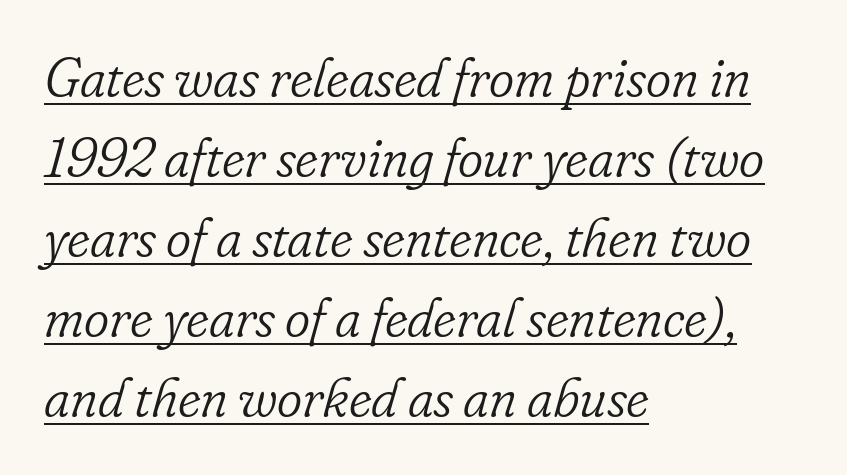
The image shows 54 px light serif type, italic (leaning right); set left-aligned, normal line spacing (1.48x), normal letter spacing, underlined; low stroke contrast and a small x-height.
